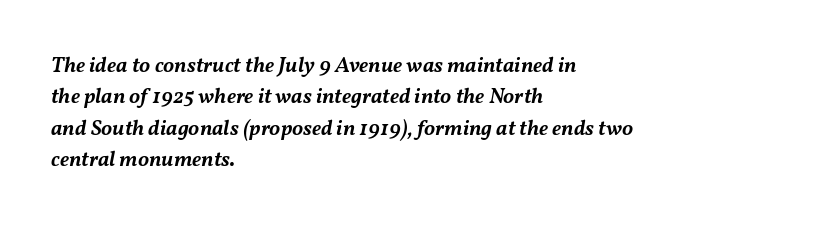
The image shows 22 px text type, italic (leaning right); set left-aligned, normal line spacing (1.43x), normal letter spacing, not underlined.
